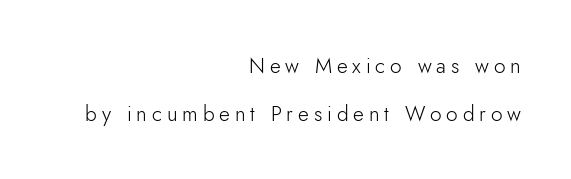
Q: Is the text bold? A: No.
Q: Is the text italic (slanted)? A: No, it is upright.
Q: Is the text underlined? A: No.
Q: How is the paragraph aligned? A: Right-aligned.
Q: Is the spacing between letters normal or unusually wide? A: Unusually wide.
Q: Is the spacing between lines tight, normal or loose? A: Loose.
